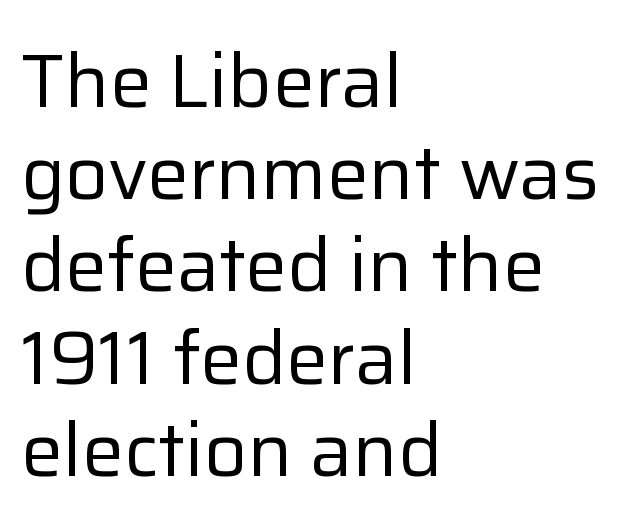
Q: Is the text bold? A: No.
Q: Is the text italic (slanted)? A: No, it is upright.
Q: Is the typeface a serif or a sans-serif typeface? A: Sans-serif.
Q: Is the text underlined? A: No.
Q: How is the paragraph aligned? A: Left-aligned.
Q: Is the spacing between letters normal or unusually wide? A: Normal.
Q: Width (condensed, normal, or wide)? A: Normal.
Q: Stroke contrast? A: Low.
Q: x-height? A: Medium.
Q: Monospaced? A: No.
